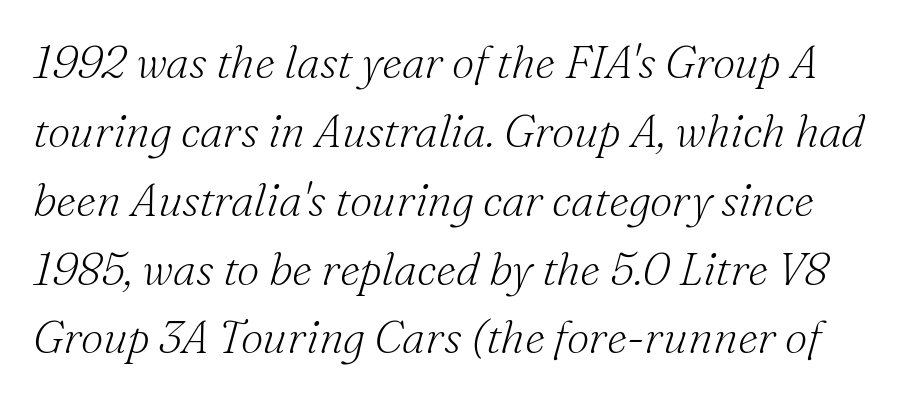
Q: Is the text bold? A: No.
Q: Is the text italic (slanted)? A: Yes, it leans right by about 16 degrees.
Q: Is the typeface a serif or a sans-serif typeface? A: Serif.
Q: Is the text underlined? A: No.
Q: Is the spacing between letters normal or unusually wide? A: Normal.
Q: Is the spacing between lines tight, normal or loose? A: Normal.
Q: Width (condensed, normal, or wide)? A: Normal.
Q: Stroke contrast? A: Medium.
Q: x-height? A: Small.
Q: Monospaced? A: No.
